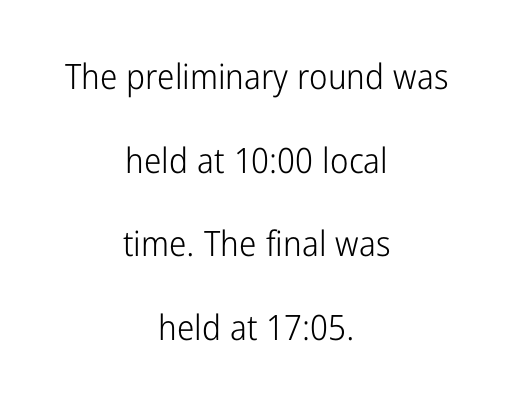
Short note: letters normally spaced. Here the designer chose a conventional face with non-uniform glyph widths. Does the copy run flush right? No — it is centered line by line. Is this a heavy cut? Hardly; it is regular or lighter.
